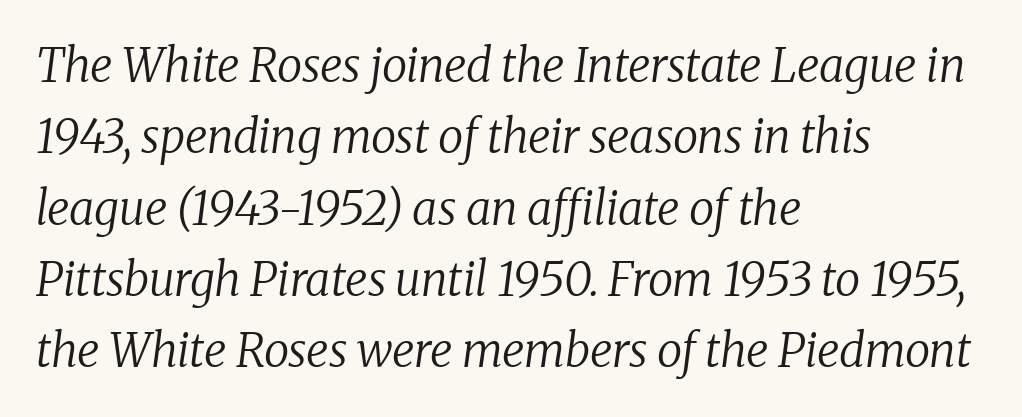
The image shows 46 px regular-weight serif type, italic (leaning right); set left-aligned, normal line spacing (1.55x), normal letter spacing, not underlined; low stroke contrast and a medium x-height.
